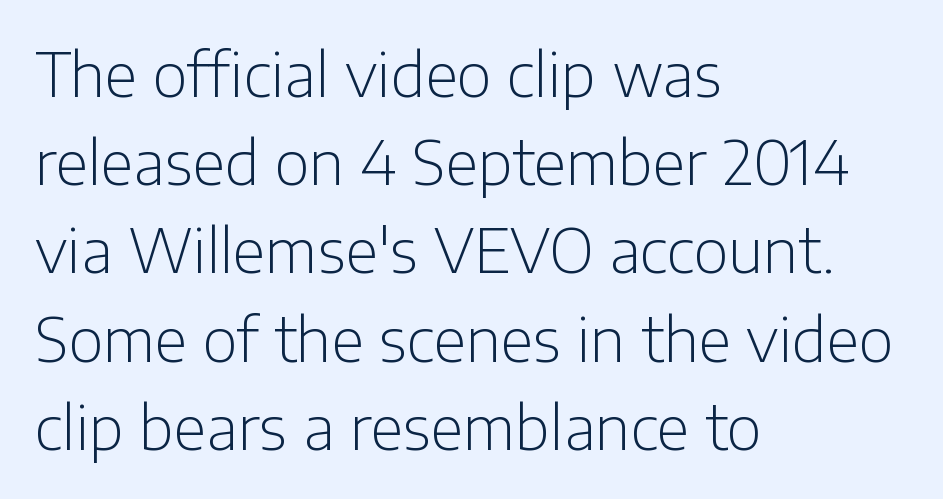
Q: Is the text bold? A: No.
Q: Is the text italic (slanted)? A: No, it is upright.
Q: Is the typeface a serif or a sans-serif typeface? A: Sans-serif.
Q: Is the text underlined? A: No.
Q: How is the paragraph aligned? A: Left-aligned.
Q: Is the spacing between letters normal or unusually wide? A: Normal.
Q: Is the spacing between lines tight, normal or loose? A: Normal.
Q: Width (condensed, normal, or wide)? A: Normal.
Q: Stroke contrast? A: Low.
Q: x-height? A: Medium.
Q: Monospaced? A: No.
